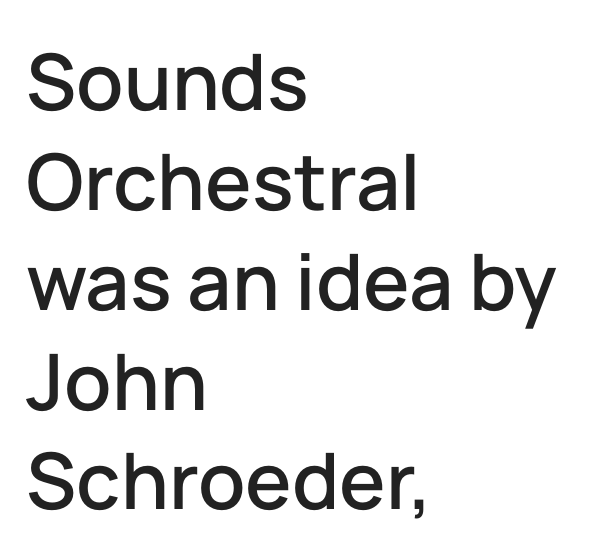
The passage shown is typeset with a sans-serif family. The setting favours the left margin, as ordinary paragraphs usually do. A typesetter would call this leading conventional body-copy spacing. It's the straight-up-and-down kind of type.
